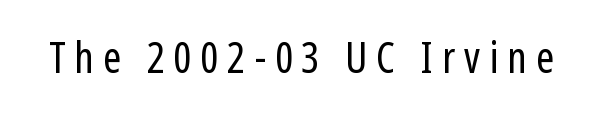
The image shows 43 px regular-weight, condensed sans-serif type, upright; set unusually wide letter spacing (+0.21 em), not underlined; low stroke contrast and a medium x-height.
